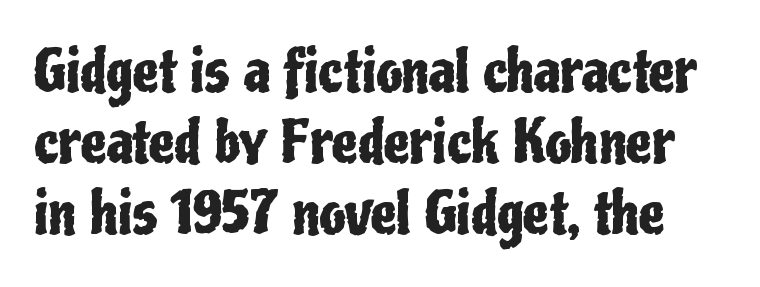
Here the designer chose a conventional face with non-uniform glyph widths. This rendering features lettering with no underline. A typesetter would mark this as roman, not italic. Between one letter and the next there's only the usual sliver of space.
